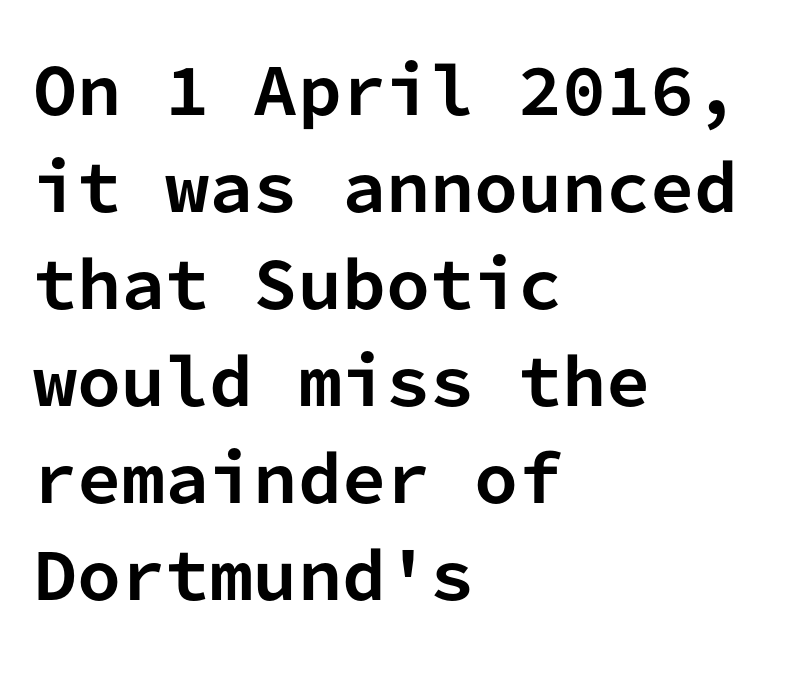
{"serif": "no", "italic": "no", "bold": "yes", "weight": "bold", "width": "normal", "stroke_contrast": "low", "x_height": "medium", "monospaced": "yes", "underline": "no", "align": "left", "line_spacing": "normal", "line_spacing_ratio": 1.54, "letter_spacing": "normal", "letter_spacing_em": 0.0, "glyph_px": 63}
